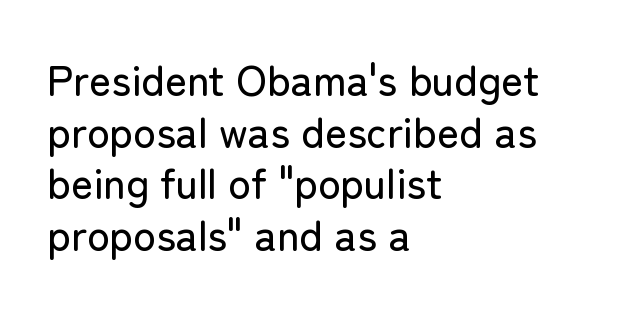
{"serif": "no", "italic": "no", "width": "normal", "stroke_contrast": "low", "x_height": "medium", "monospaced": "no", "underline": "no", "align": "left", "line_spacing_ratio": 1.23, "letter_spacing": "normal", "letter_spacing_em": 0.0, "glyph_px": 42}
